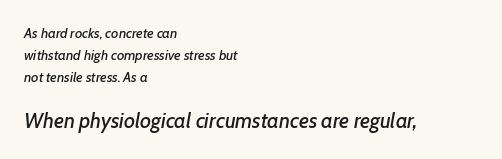
The image shows 21 px text type, italic (leaning right); set left-aligned, normal line spacing (1.58x), normal letter spacing, not underlined; the second (bottom) block is 1.5x larger.
